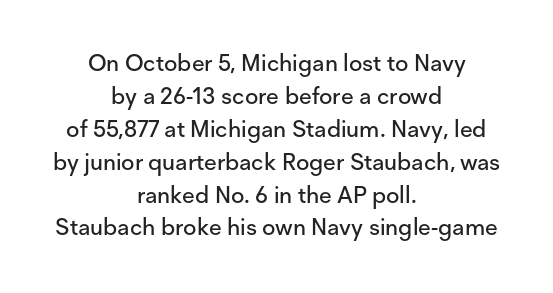
This block has exactly the height ordinary leading produces. When letters stand straight like this, we call the style roman or upright. A student would call this center alignment; a typographer would say set centered. Only glyphs here, with clear space below each row.
